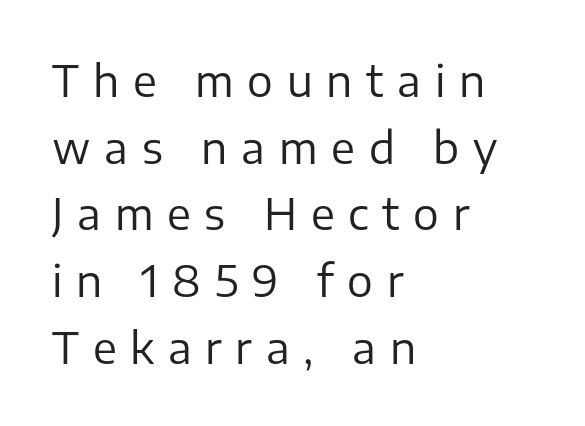
The image shows 43 px regular-weight sans-serif type, upright; set left-aligned, normal line spacing (1.55x), unusually wide letter spacing (+0.32 em), not underlined; low stroke contrast and a medium x-height.
